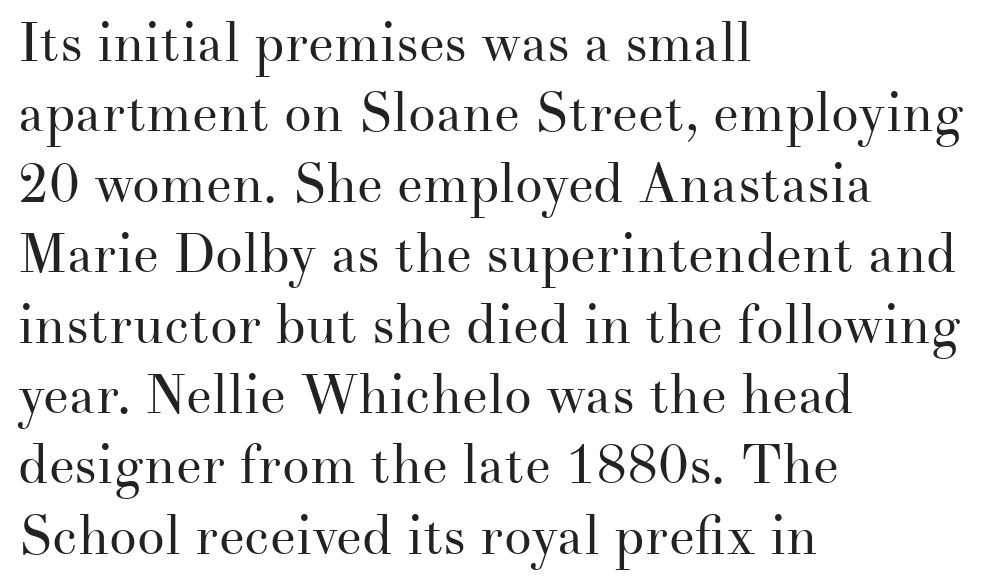
The image shows 55 px regular-weight serif type, upright; set left-aligned, normal line spacing (1.28x), normal letter spacing, not underlined; medium stroke contrast and a small x-height.
